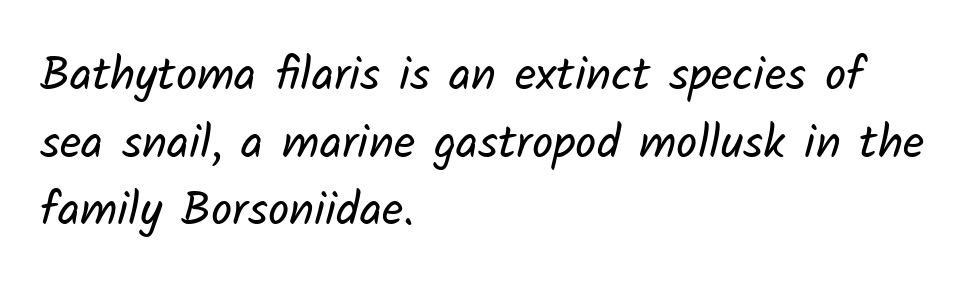
{"serif": "no", "bold": "no", "weight": "regular", "width": "normal", "stroke_contrast": "low", "x_height": "medium", "monospaced": "no", "underline": "no", "align": "left", "line_spacing": "normal", "line_spacing_ratio": 1.44, "letter_spacing": "normal", "letter_spacing_em": 0.0, "glyph_px": 47}
